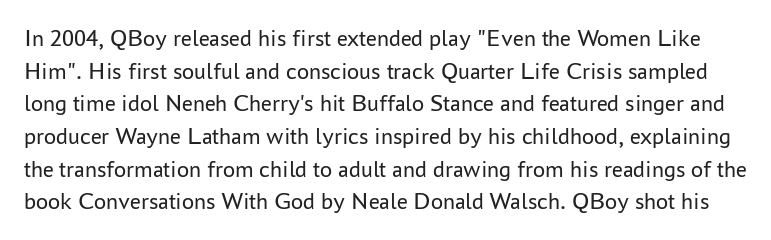
Lines of text with bare space underneath. The letters look calm and open, with moderate or lighter stems. There is no visible air inserted between adjacent glyphs. Italic? Not at all — the glyphs are vertical. Compared with typical paragraphs, the rows here are spaced about the same.
